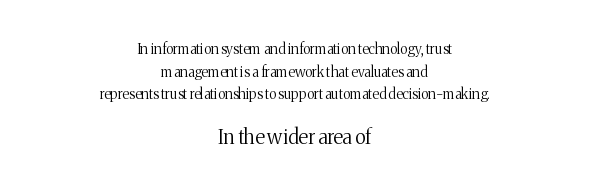
The image shows 20 px text type, upright; set centered, normal line spacing (1.62x), normal letter spacing, not underlined; the second (bottom) block is 1.43x larger.
